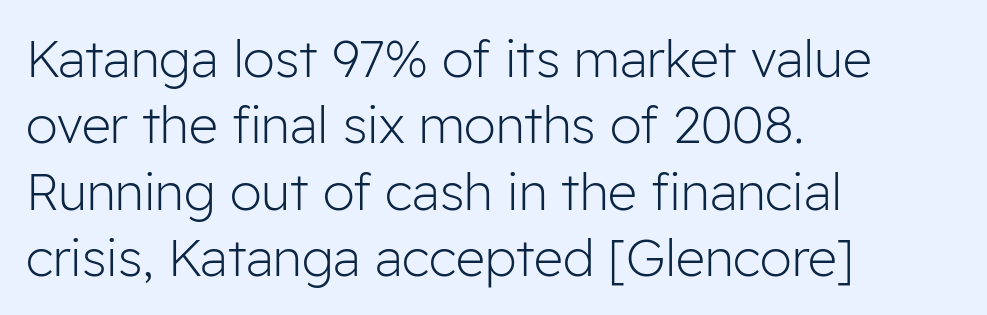
{"serif": "no", "italic": "no", "bold": "no", "weight": "light", "width": "normal", "stroke_contrast": "low", "x_height": "medium", "monospaced": "no", "underline": "no", "align": "left", "line_spacing": "normal", "line_spacing_ratio": 1.3, "letter_spacing": "normal", "letter_spacing_em": 0.0, "glyph_px": 51}
